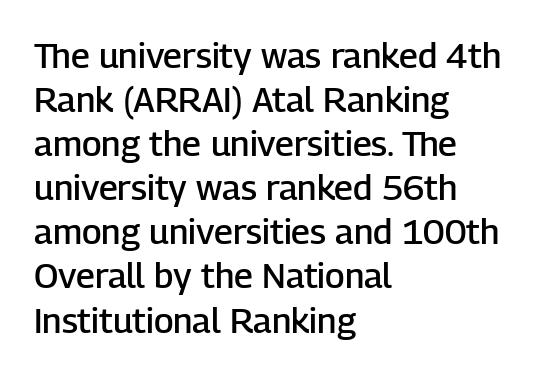
The image shows 35 px semibold sans-serif type, upright; set left-aligned, normal line spacing (1.26x), normal letter spacing, not underlined; low stroke contrast and a medium x-height.
